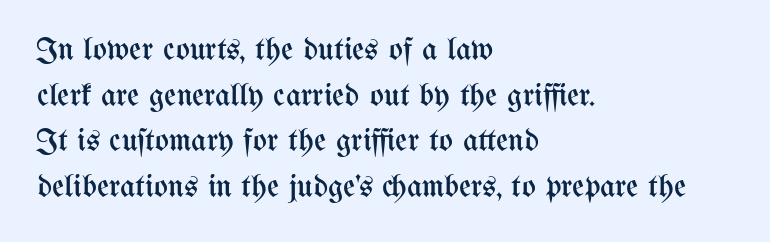
The image shows 33 px regular-weight, condensed type, upright; set left-aligned, normal line spacing (1.38x), normal letter spacing, not underlined; medium stroke contrast and a medium x-height.
